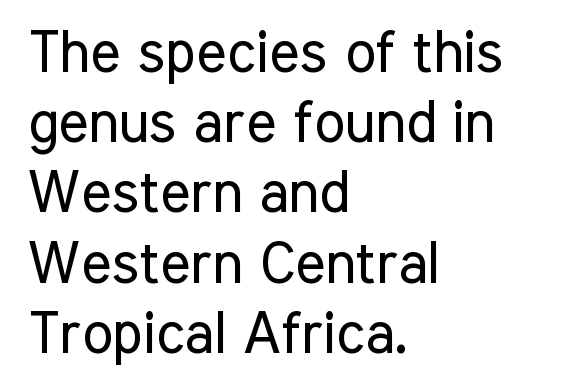
Is the block centered? No — it sits flush against the left margin. Stroke terminals: plain, sans-serif. Glance below the letters and you will spot only blank space. Is there any slant? The stems are plumb.
